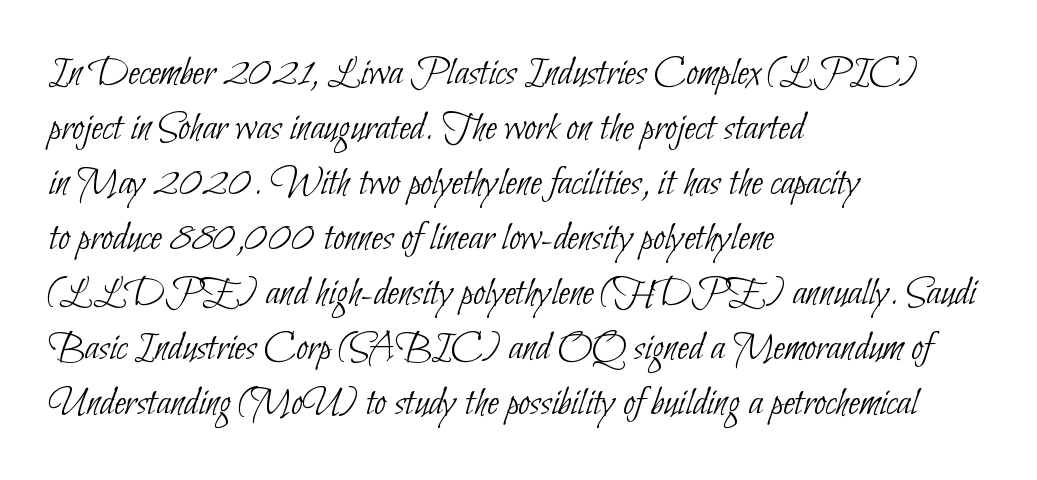
Leading: standard. The setting favours the left margin, as ordinary paragraphs usually do. Any mark beneath the type? The region is blank. The letters sit at their default tracking, neither squeezed nor spread.
